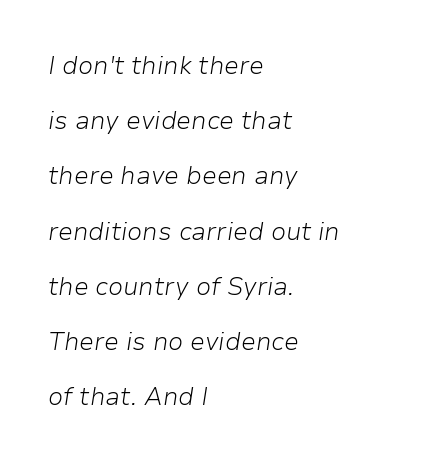
Baseline-to-baseline distance is far greater than the letter height. No extra ink here — the face is not bold. Words float on clear page, feet unadorned. Tracking value appears to be zero — textbook default spacing. The lines are quadded left.
